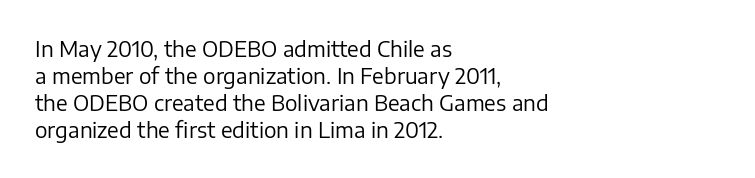
These lines keep a tight, regular rhythm from letter to letter. The rows are spaced the way most documents space them. Nothing heavy about these letters — not bold at all. A roman cut, with each character standing at attention. Check under the words: just untouched page. All the whitespace from short lines collects on the right.
